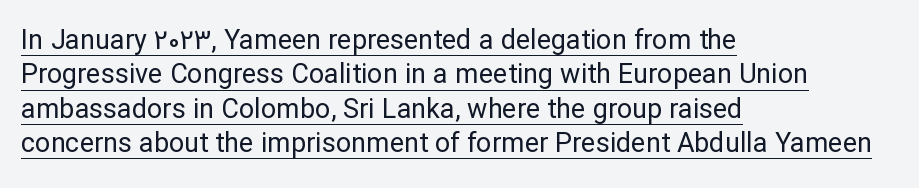
{"italic": "no", "bold": "no", "underline": "yes", "align": "left", "line_spacing": "normal", "line_spacing_ratio": 1.27, "letter_spacing": "normal", "letter_spacing_em": 0.0, "glyph_px": 27}
